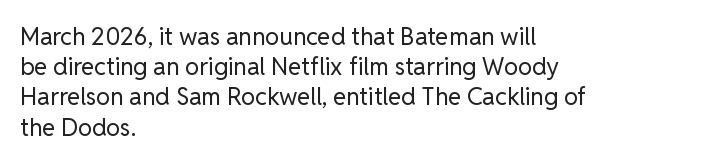
{"italic": "no", "bold": "no", "underline": "no", "align": "left", "line_spacing": "normal", "line_spacing_ratio": 1.26, "letter_spacing": "normal", "letter_spacing_em": 0.0, "glyph_px": 24}
